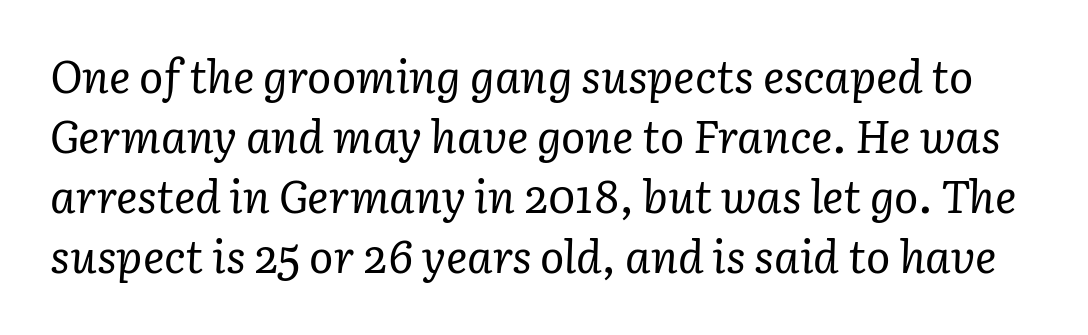
Q: Is the text bold? A: No.
Q: Is the text italic (slanted)? A: Yes, it leans right by about 3 degrees.
Q: Is the typeface a serif or a sans-serif typeface? A: Serif.
Q: Is the text underlined? A: No.
Q: Is the spacing between letters normal or unusually wide? A: Normal.
Q: Is the spacing between lines tight, normal or loose? A: Normal.
Q: Width (condensed, normal, or wide)? A: Normal.
Q: Stroke contrast? A: Low.
Q: x-height? A: Medium.
Q: Monospaced? A: No.
